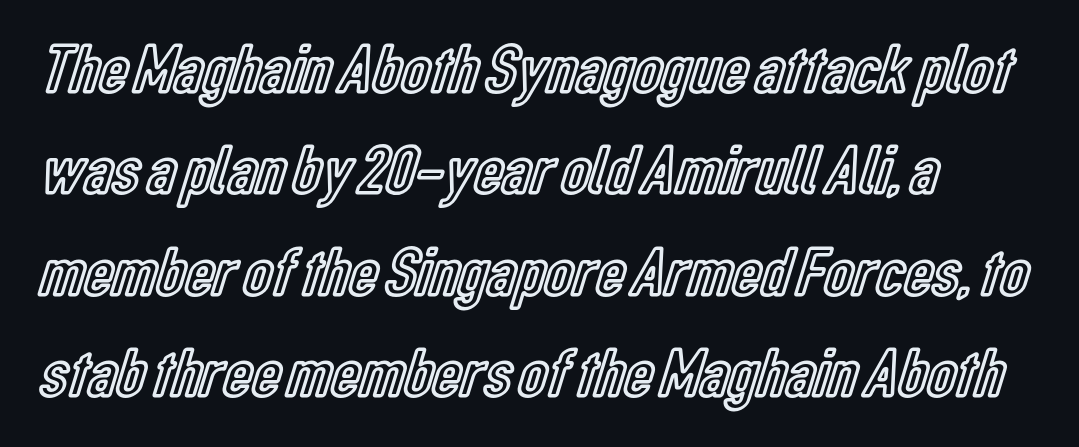
The image shows 70 px condensed type; set left-aligned, normal line spacing (1.45x), normal letter spacing, not underlined; a medium x-height.
